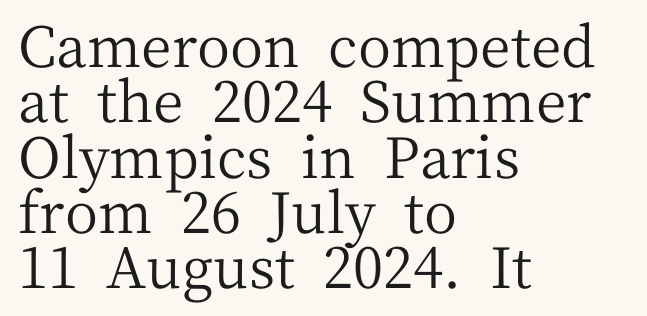
The image shows 57 px regular-weight serif type, upright; set left-aligned, tight line spacing (0.97x), normal letter spacing, not underlined; medium stroke contrast and a medium x-height.
